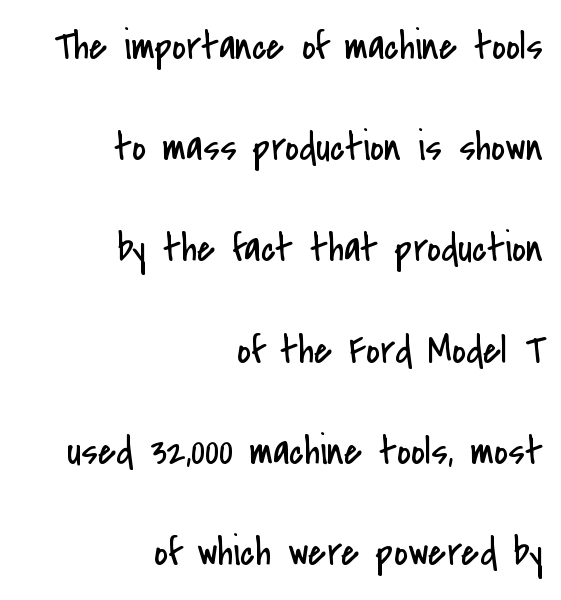
Q: Is the text bold? A: No.
Q: Is the text italic (slanted)? A: No, it is upright.
Q: Is the typeface a serif or a sans-serif typeface? A: Sans-serif.
Q: Is the text underlined? A: No.
Q: How is the paragraph aligned? A: Right-aligned.
Q: Is the spacing between letters normal or unusually wide? A: Normal.
Q: Is the spacing between lines tight, normal or loose? A: Loose.
Q: Width (condensed, normal, or wide)? A: Condensed.
Q: Stroke contrast? A: Low.
Q: x-height? A: Small.
Q: Monospaced? A: No.
